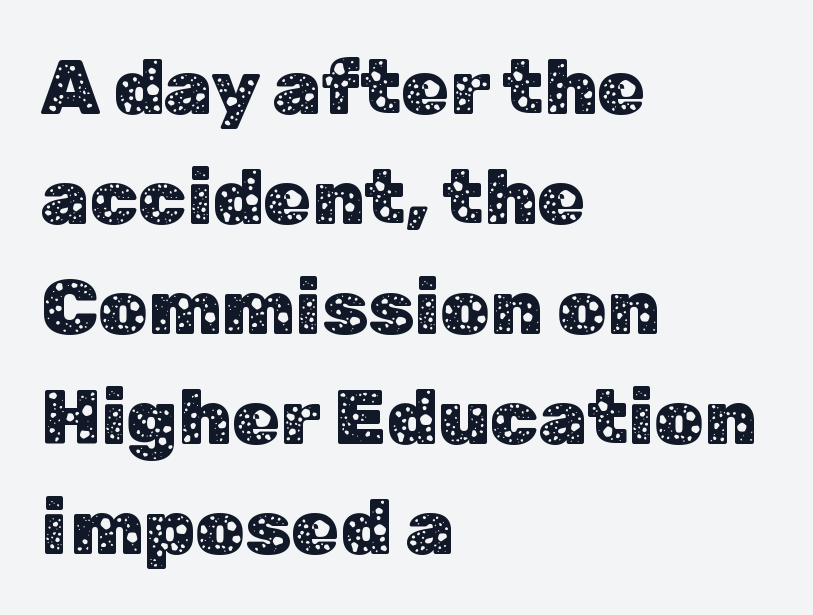
The image shows 78 px sans-serif type, upright; set left-aligned, normal line spacing (1.41x), normal letter spacing, not underlined; low stroke contrast and a medium x-height.
